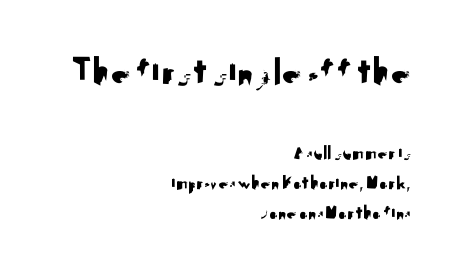
The image shows 39 px sans-serif type, upright; set right-aligned, normal line spacing (1.49x), normal letter spacing, not underlined; the first (top) block is 1.95x larger; medium stroke contrast and a small x-height.
